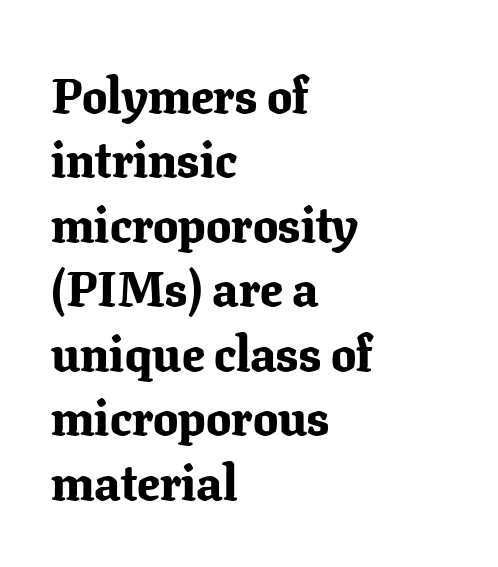
The image shows 50 px bold serif type, upright; set left-aligned, normal line spacing (1.29x), normal letter spacing, not underlined; low stroke contrast and a medium x-height.
